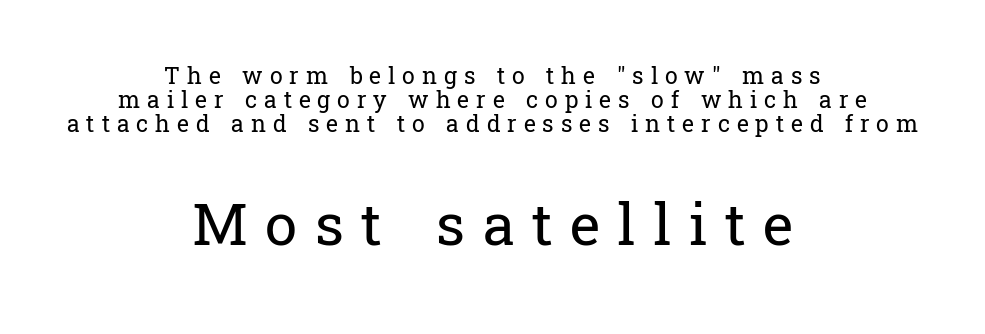
Q: Is the text bold? A: No.
Q: Is the text italic (slanted)? A: No, it is upright.
Q: Is the typeface a serif or a sans-serif typeface? A: Serif.
Q: Is the text underlined? A: No.
Q: How is the paragraph aligned? A: Centered.
Q: Is the spacing between letters normal or unusually wide? A: Unusually wide.
Q: Is the spacing between lines tight, normal or loose? A: Tight.
Q: Which block of text is set in a larger size, the first (top) or the second (bottom)? A: The second (bottom) one.
Q: Width (condensed, normal, or wide)? A: Normal.
Q: Stroke contrast? A: Low.
Q: x-height? A: Medium.
Q: Monospaced? A: No.
